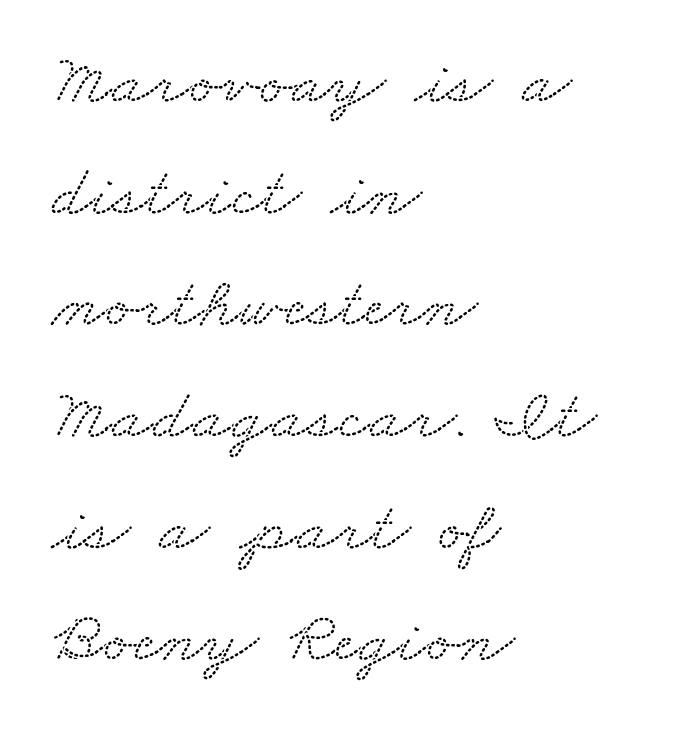
Each new line begins a customary step beneath the previous one. Character widths vary here, with narrow letters taking less room than wide ones. The baseline area is clear. The text block is weighted toward the left margin, trailing off unevenly rightward. Check where the strokes stop: tiny serifs finish them off.
